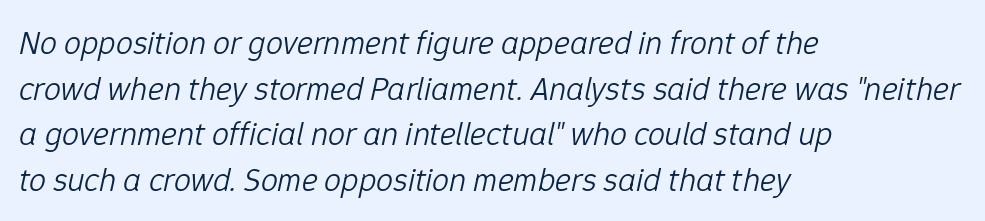
{"italic": "yes", "lean": "right", "slant_degrees": 12, "bold": "no", "weight": "light", "width": "normal", "stroke_contrast": "low", "x_height": "medium", "monospaced": "no", "underline": "no", "align": "left", "line_spacing": "normal", "line_spacing_ratio": 1.34, "letter_spacing": "normal", "letter_spacing_em": 0.0, "glyph_px": 34}
